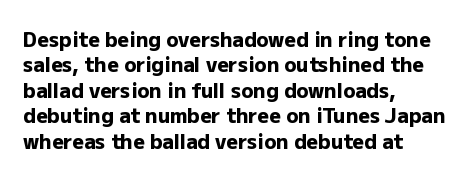
The image shows 20 px bold type, upright; set left-aligned, normal line spacing (1.27x), normal letter spacing, not underlined.
